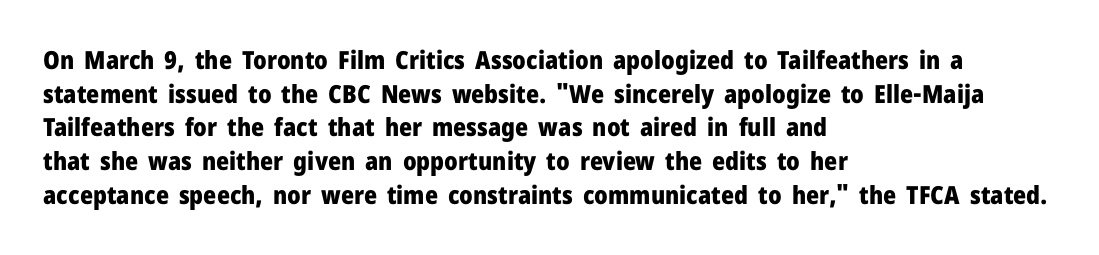
Q: Is the text bold? A: Yes.
Q: Is the text italic (slanted)? A: No, it is upright.
Q: Is the text underlined? A: No.
Q: How is the paragraph aligned? A: Left-aligned.
Q: Is the spacing between letters normal or unusually wide? A: Normal.
Q: Is the spacing between lines tight, normal or loose? A: Normal.
